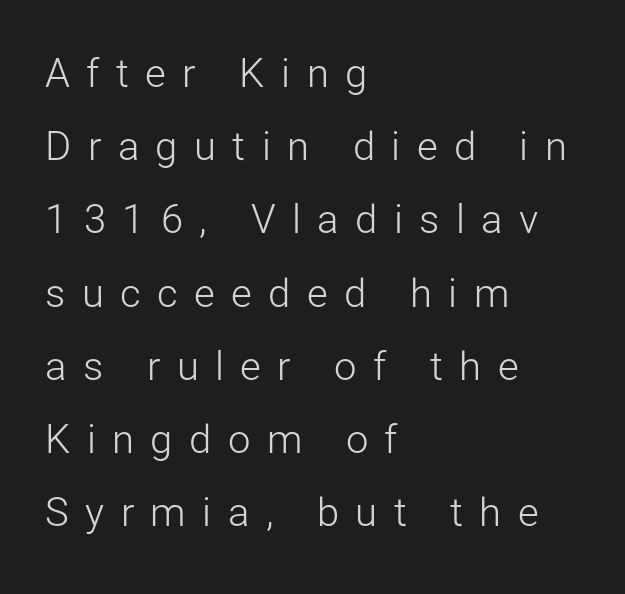
Heaviness? Minimal to ordinary, like unemphasized prose. The characters display no serif detailing; their extremities are plain. The foot of each line stays bare and open. Short note: letters widely spaced. The passage shown is typed in a proportional face where columns would drift. A typesetter would mark this as roman, not italic.
